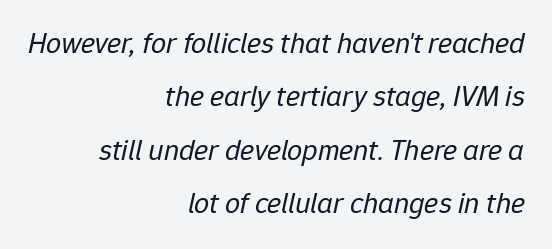
{"italic": "yes", "lean": "right", "slant_degrees": 12, "bold": "no", "weight": "regular", "width": "normal", "stroke_contrast": "low", "x_height": "medium", "monospaced": "no", "underline": "no", "align": "right", "line_spacing_ratio": 1.78, "letter_spacing": "normal", "letter_spacing_em": 0.0, "glyph_px": 30}
